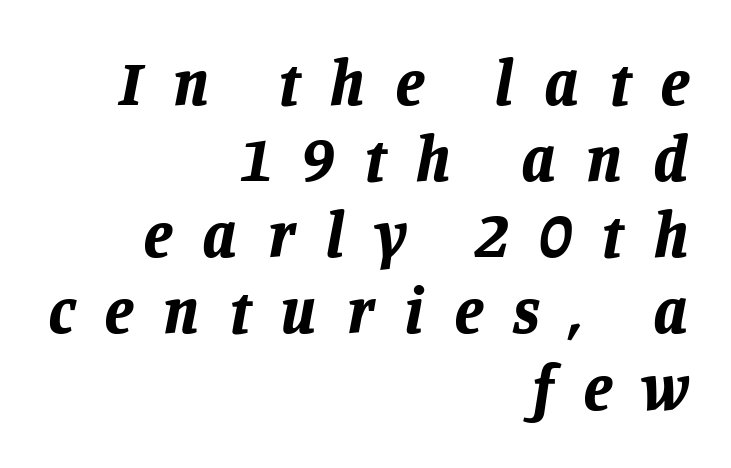
Q: Is the text bold? A: Yes.
Q: Is the text italic (slanted)? A: Yes, it leans right by about 11 degrees.
Q: Is the text underlined? A: No.
Q: How is the paragraph aligned? A: Right-aligned.
Q: Is the spacing between letters normal or unusually wide? A: Unusually wide.
Q: Width (condensed, normal, or wide)? A: Normal.
Q: Stroke contrast? A: Low.
Q: x-height? A: Large.
Q: Monospaced? A: No.
